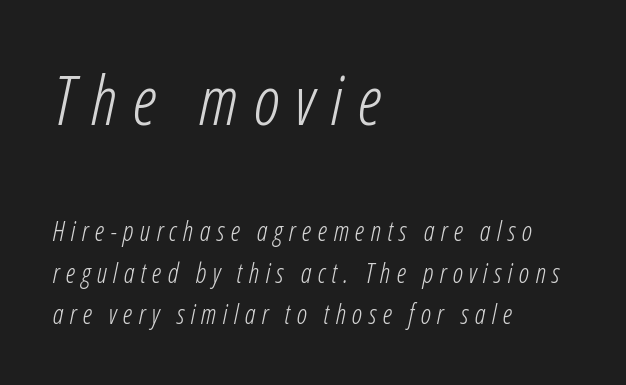
{"italic": "yes", "lean": "right", "slant_degrees": 12, "bold": "no", "weight": "light", "width": "condensed", "stroke_contrast": "low", "x_height": "medium", "monospaced": "no", "underline": "no", "align": "left", "line_spacing": "normal", "line_spacing_ratio": 1.55, "letter_spacing": "wide", "letter_spacing_em": 0.23, "larger_block": "first", "size_ratio": 2.52, "glyph_px": 68}
